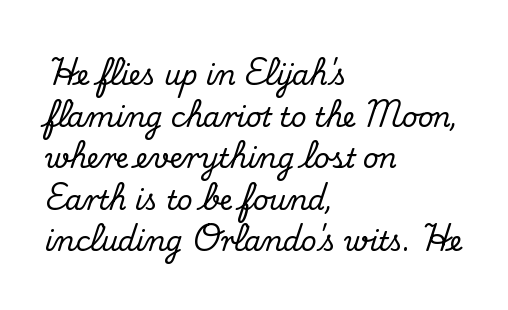
The image shows 27 px text type; set left-aligned, normal line spacing (1.54x), normal letter spacing, not underlined.
